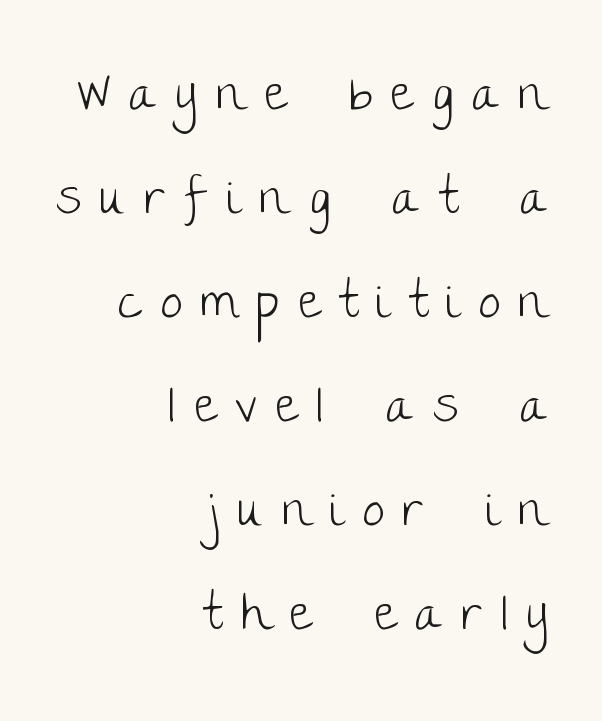
Q: Is the text bold? A: No.
Q: Is the text italic (slanted)? A: No, it is upright.
Q: Is the typeface a serif or a sans-serif typeface? A: Sans-serif.
Q: Is the text underlined? A: No.
Q: How is the paragraph aligned? A: Right-aligned.
Q: Is the spacing between letters normal or unusually wide? A: Unusually wide.
Q: Is the spacing between lines tight, normal or loose? A: Loose.
Q: Width (condensed, normal, or wide)? A: Normal.
Q: Stroke contrast? A: Low.
Q: x-height? A: Large.
Q: Monospaced? A: No.
